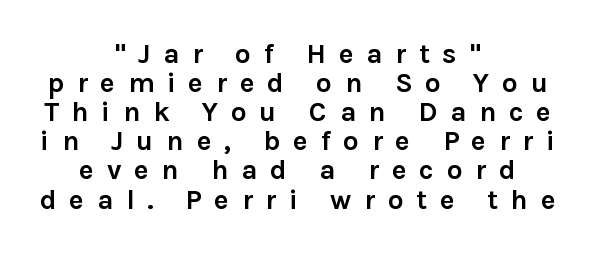
Q: Is the text bold? A: Yes.
Q: Is the text italic (slanted)? A: No, it is upright.
Q: Is the typeface a serif or a sans-serif typeface? A: Sans-serif.
Q: Is the text underlined? A: No.
Q: How is the paragraph aligned? A: Centered.
Q: Is the spacing between letters normal or unusually wide? A: Unusually wide.
Q: Is the spacing between lines tight, normal or loose? A: Tight.
Q: Width (condensed, normal, or wide)? A: Normal.
Q: Stroke contrast? A: Low.
Q: x-height? A: Medium.
Q: Monospaced? A: No.
